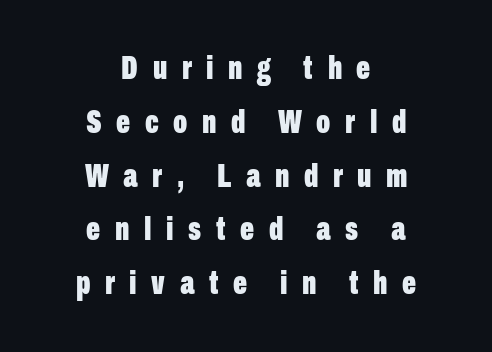
Vertical spacing — default. Look at the tracking — it's clearly loosened, letters drifting apart. Do the characters align in a grid? No, the font is proportional. Rule under the text: the space is simply empty. Letterform terminals end flat and unadorned throughout the passage. The letters are bold, with thick, heavy strokes.
